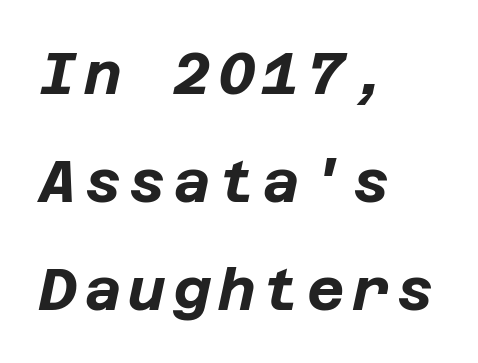
Q: Is the text bold? A: Yes.
Q: Is the text italic (slanted)? A: Yes, it leans right by about 12 degrees.
Q: Is the text underlined? A: No.
Q: How is the paragraph aligned? A: Left-aligned.
Q: Width (condensed, normal, or wide)? A: Normal.
Q: Stroke contrast? A: Low.
Q: x-height? A: Large.
